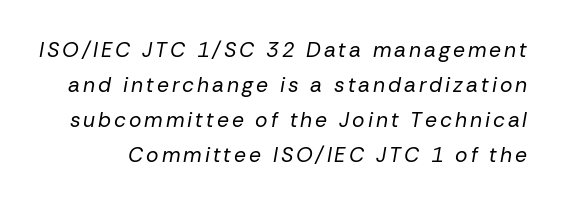
The image shows 21 px text type, italic (leaning right); set normal line spacing (1.67x), not underlined.
